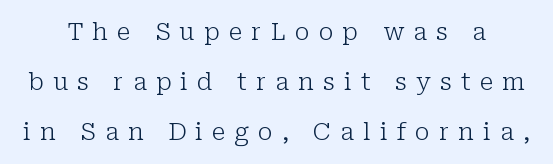
The type is letterspaced generously, with wide tracking. Loosely led — the rows are spread out. A light-to-regular cut is what we see here. A typesetter would mark this as roman, not italic. Check the space under the baseline: it is left empty.
